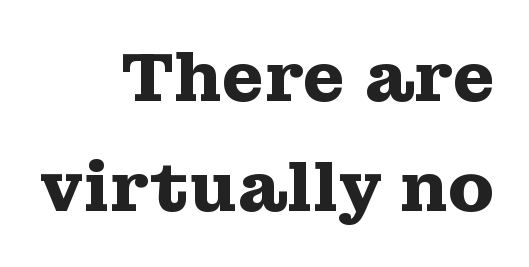
The image shows 68 px heavy, wide serif type, upright; set right-aligned, normal line spacing (1.62x), normal letter spacing, not underlined; medium stroke contrast and a medium x-height.
